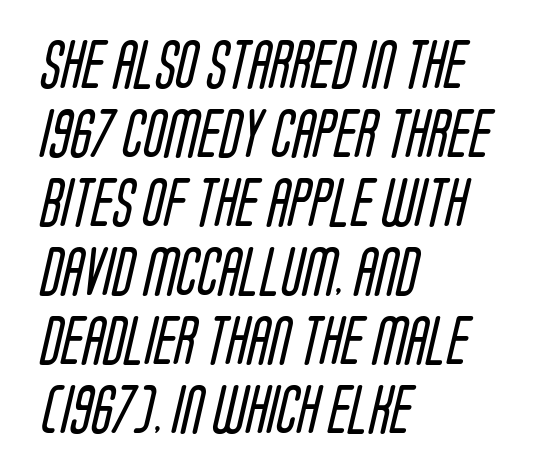
Q: Is the text bold? A: No.
Q: Is the typeface a serif or a sans-serif typeface? A: Sans-serif.
Q: Is the text underlined? A: No.
Q: How is the paragraph aligned? A: Left-aligned.
Q: Is the spacing between letters normal or unusually wide? A: Normal.
Q: Is the spacing between lines tight, normal or loose? A: Normal.
Q: Width (condensed, normal, or wide)? A: Condensed.
Q: Stroke contrast? A: Low.
Q: x-height? A: Large.
Q: Monospaced? A: No.
